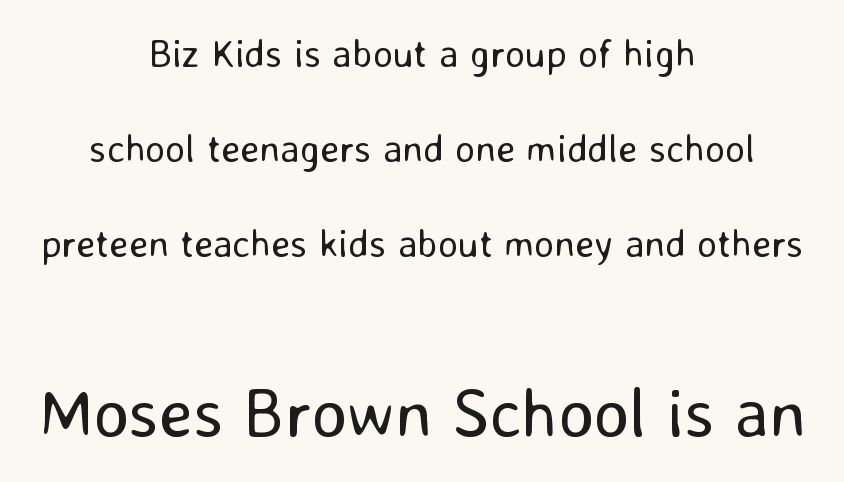
Q: Is the text bold? A: No.
Q: Is the text italic (slanted)? A: No, it is upright.
Q: Is the typeface a serif or a sans-serif typeface? A: Sans-serif.
Q: Is the text underlined? A: No.
Q: How is the paragraph aligned? A: Centered.
Q: Is the spacing between letters normal or unusually wide? A: Normal.
Q: Is the spacing between lines tight, normal or loose? A: Loose.
Q: Which block of text is set in a larger size, the first (top) or the second (bottom)? A: The second (bottom) one.
Q: Width (condensed, normal, or wide)? A: Normal.
Q: Stroke contrast? A: Low.
Q: x-height? A: Medium.
Q: Monospaced? A: No.
